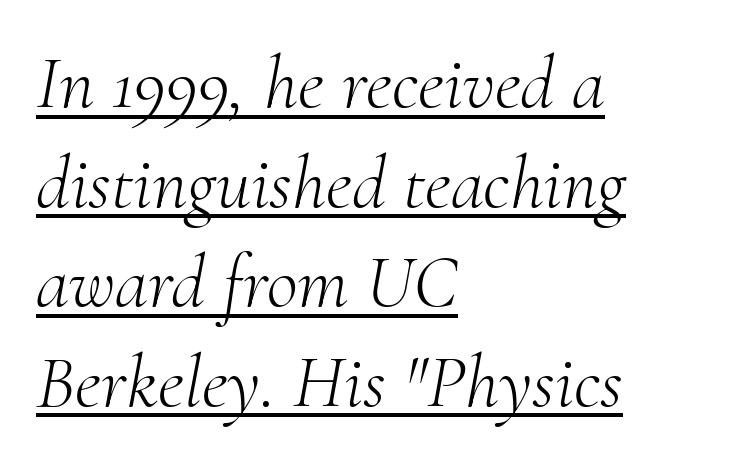
{"serif": "yes", "italic": "yes", "lean": "right", "slant_degrees": 10, "bold": "no", "weight": "light", "width": "normal", "stroke_contrast": "medium", "x_height": "small", "monospaced": "no", "underline": "yes", "align": "left", "line_spacing": "normal", "line_spacing_ratio": 1.31, "letter_spacing": "normal", "letter_spacing_em": 0.0, "glyph_px": 76}
